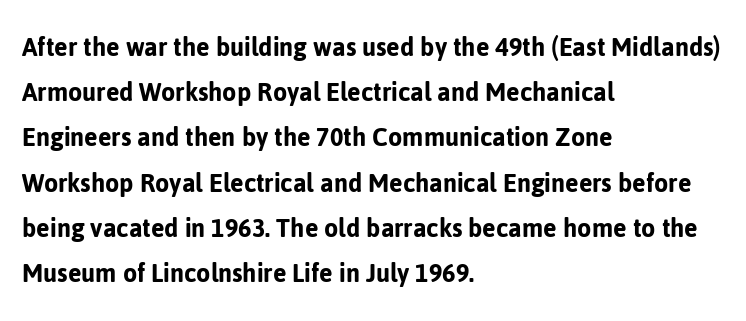
Q: Is the text italic (slanted)? A: No, it is upright.
Q: Is the typeface a serif or a sans-serif typeface? A: Sans-serif.
Q: Is the text underlined? A: No.
Q: How is the paragraph aligned? A: Left-aligned.
Q: Is the spacing between letters normal or unusually wide? A: Normal.
Q: Is the spacing between lines tight, normal or loose? A: Normal.
Q: Width (condensed, normal, or wide)? A: Normal.
Q: Stroke contrast? A: Low.
Q: x-height? A: Medium.
Q: Monospaced? A: No.
